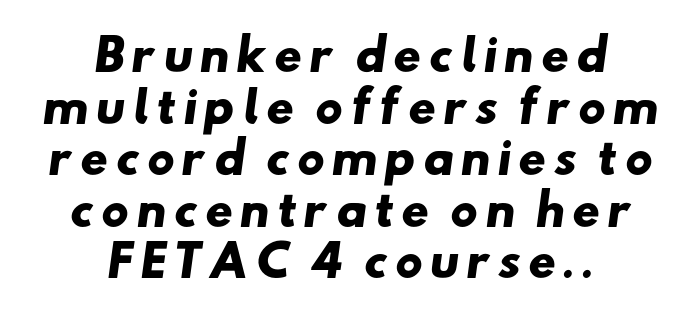
The image shows 43 px heavy, wide sans-serif type; set centered, line spacing 1.2x, not underlined; low stroke contrast and a small x-height.
